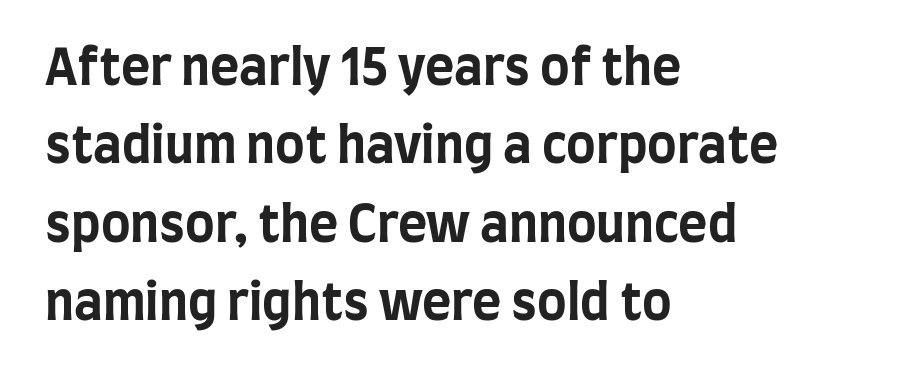
The strip under each line holds only bare page. Horizontal bands of white between lines are of average thickness. Teacher's note: observe the even left margin — that is flush-left alignment. Is this a fixed-width face? No — the glyphs have proportional, varying widths. Characters follow at the spacing the type designer built in. I'd call this a sans setting — the letters go barefoot.
